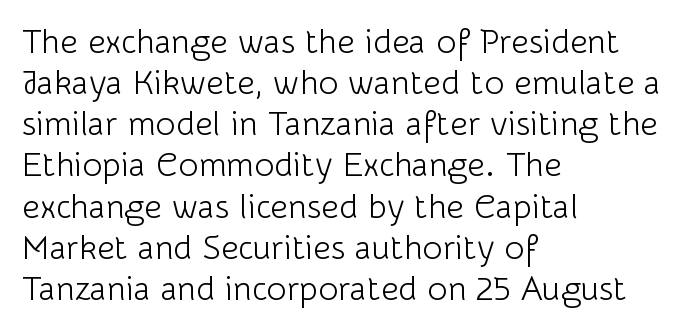
Q: Is the text bold? A: No.
Q: Is the text italic (slanted)? A: No, it is upright.
Q: Is the typeface a serif or a sans-serif typeface? A: Sans-serif.
Q: Is the text underlined? A: No.
Q: How is the paragraph aligned? A: Left-aligned.
Q: Is the spacing between letters normal or unusually wide? A: Normal.
Q: Width (condensed, normal, or wide)? A: Normal.
Q: Stroke contrast? A: Low.
Q: x-height? A: Medium.
Q: Monospaced? A: No.
